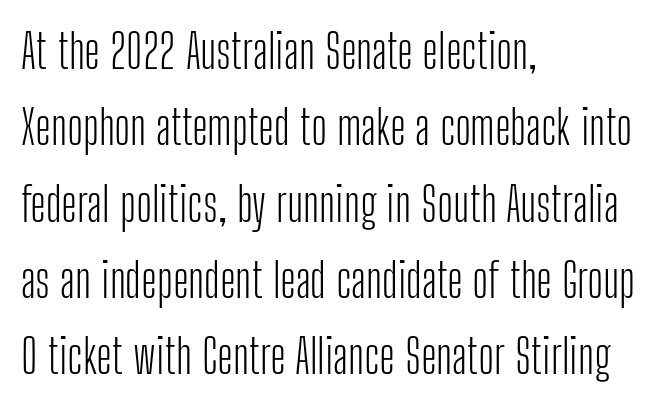
The zone under the glyphs is completely vacant. Caption: face not bold, strokes unweighted. This rendering employs a face without finishing strokes, i.e., a sans-serif. The leading is moderate, giving the passage an even texture. Line starts are locked; line ends wander. Proportional: the letters do not fall into vertical columns.
